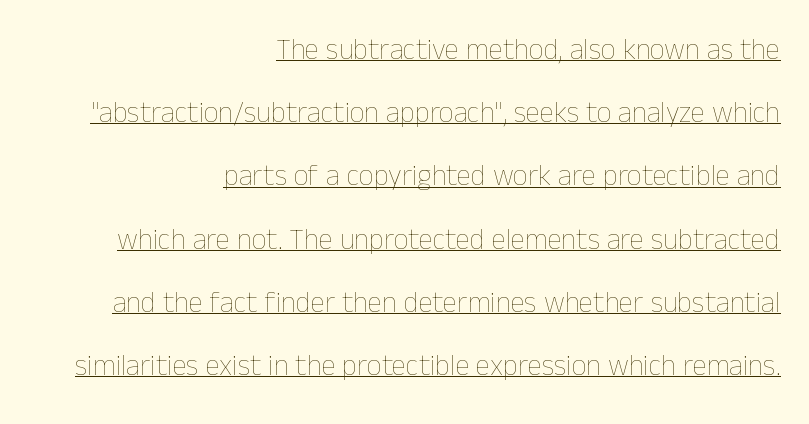
No extra tracking has been applied to these lines. A typesetter would call this proportional, since set widths differ per character. This is not heavy type; no bold has been used. Typeset ragged left — the right edge is the straight one. Vertical spacing — loose. The rendering uses the underline text-decoration.
